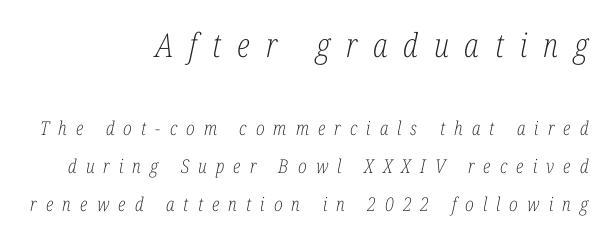
The image shows 33 px light, condensed serif type, italic (leaning right); set right-aligned, loose line spacing (2.01x), unusually wide letter spacing (+0.48 em), not underlined; the first (top) block is 1.74x larger; low stroke contrast and a medium x-height.
